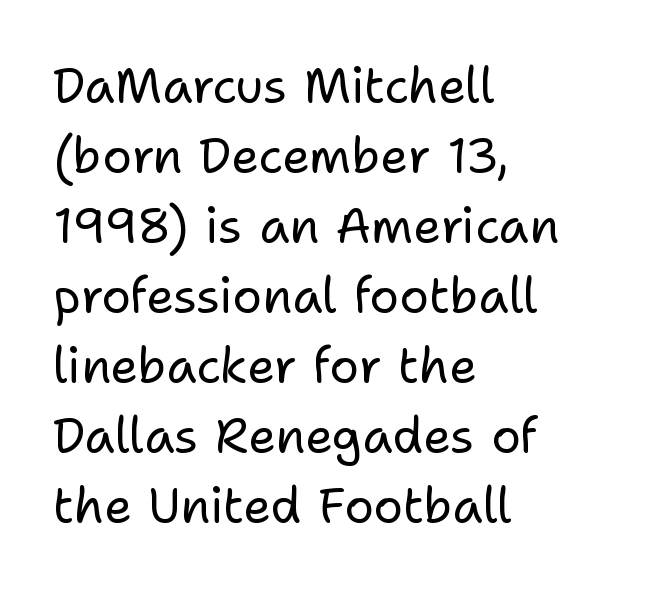
The image shows 49 px regular-weight sans-serif type, upright; set left-aligned, normal line spacing (1.43x), normal letter spacing, not underlined; low stroke contrast and a medium x-height.
